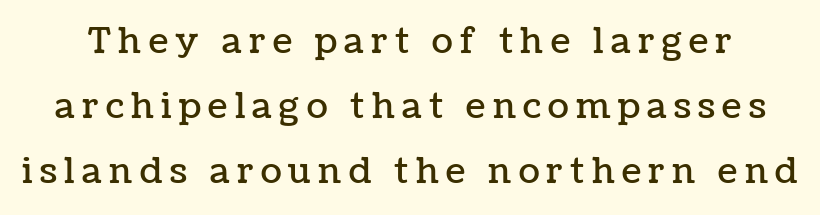
The image shows 35 px text type, upright; set line spacing 1.86x, unusually wide letter spacing (+0.21 em), not underlined; low stroke contrast and a medium x-height.
